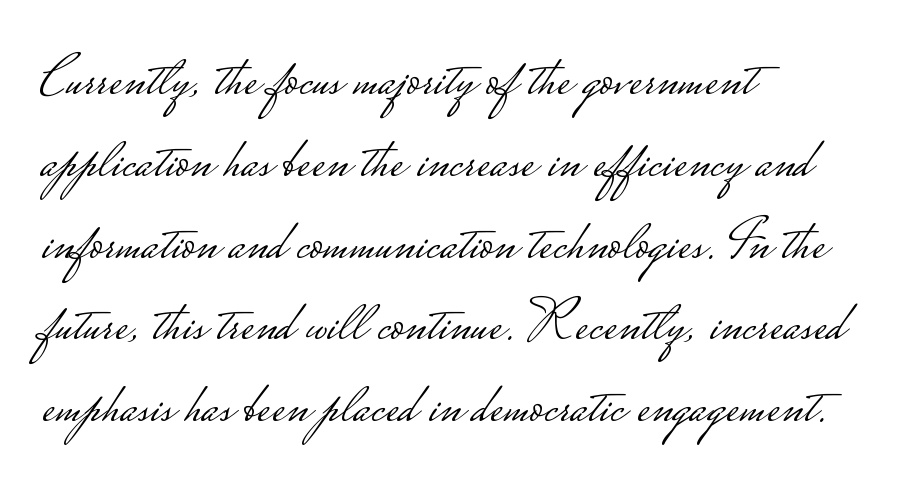
{"serif": "no", "bold": "no", "weight": "light", "width": "wide", "stroke_contrast": "low", "monospaced": "no", "underline": "no", "align": "left", "line_spacing": "normal", "line_spacing_ratio": 1.41, "letter_spacing": "normal", "letter_spacing_em": 0.0, "glyph_px": 58}
